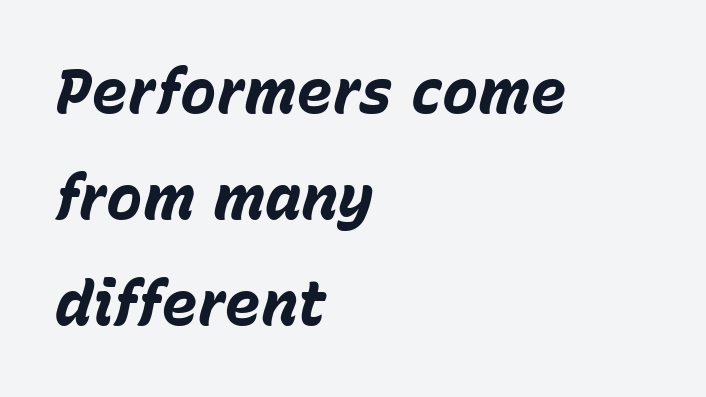
Q: Is the text bold? A: Yes.
Q: Is the text italic (slanted)? A: Yes, it leans right by about 15 degrees.
Q: Is the text underlined? A: No.
Q: How is the paragraph aligned? A: Left-aligned.
Q: Is the spacing between letters normal or unusually wide? A: Normal.
Q: Width (condensed, normal, or wide)? A: Normal.
Q: Stroke contrast? A: Low.
Q: x-height? A: Medium.
Q: Monospaced? A: No.
